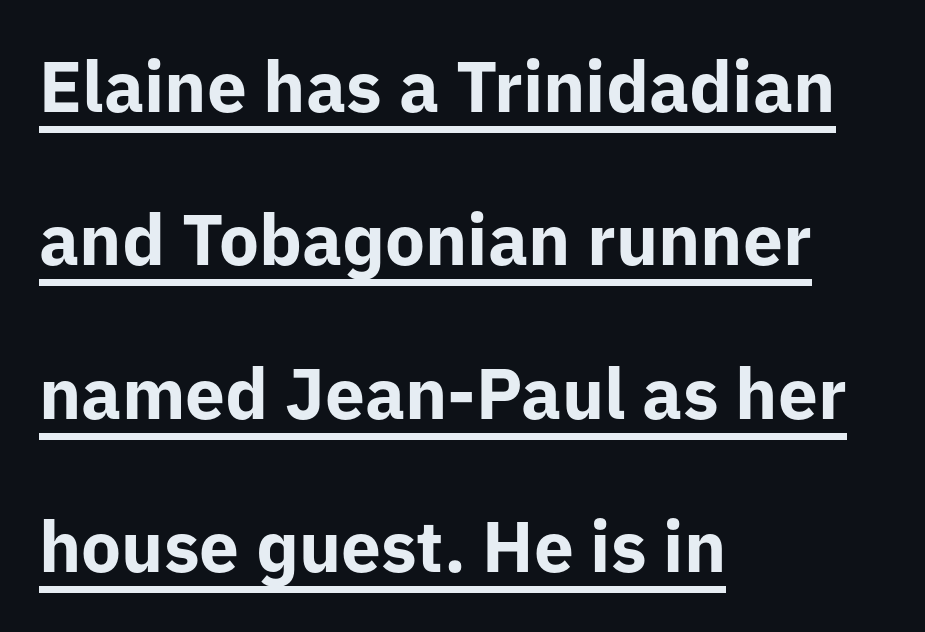
{"serif": "no", "italic": "no", "bold": "yes", "weight": "bold", "width": "normal", "stroke_contrast": "low", "x_height": "medium", "monospaced": "no", "underline": "yes", "align": "left", "line_spacing": "loose", "line_spacing_ratio": 2.16, "letter_spacing": "normal", "letter_spacing_em": 0.0, "glyph_px": 71}
